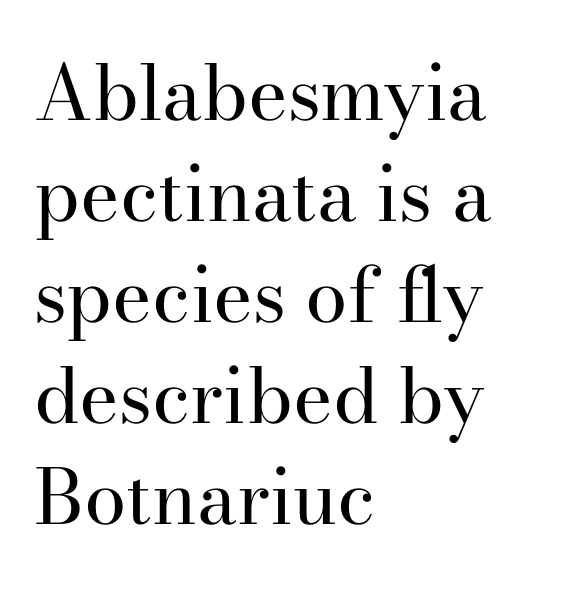
{"serif": "yes", "italic": "no", "bold": "no", "weight": "regular", "width": "normal", "stroke_contrast": "high", "x_height": "small", "monospaced": "no", "underline": "no", "align": "left", "line_spacing": "normal", "line_spacing_ratio": 1.33, "letter_spacing": "normal", "letter_spacing_em": 0.0, "glyph_px": 76}
